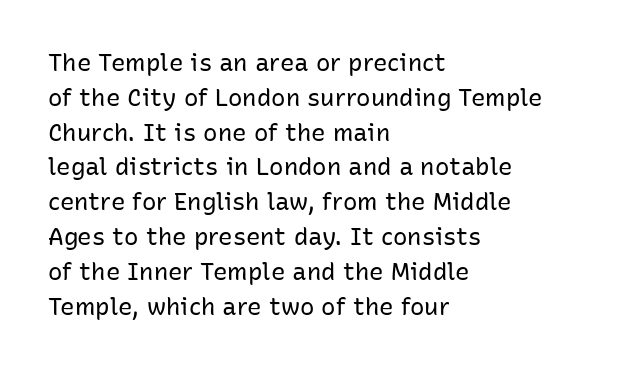
Summary of weight: not heavy and not bold. The passage shown stacks its lines at a standard gap. Upright lettering throughout. Tracking value appears to be zero — textbook default spacing.
